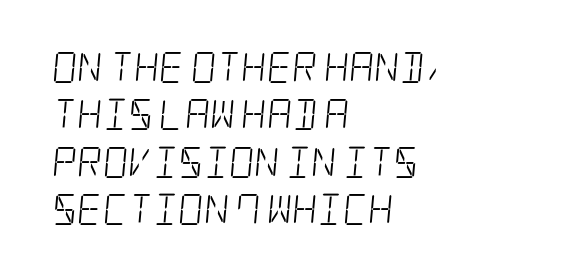
Q: Is the text bold? A: No.
Q: Is the typeface a serif or a sans-serif typeface? A: Serif.
Q: Is the text underlined? A: No.
Q: How is the paragraph aligned? A: Left-aligned.
Q: Is the spacing between letters normal or unusually wide? A: Normal.
Q: Is the spacing between lines tight, normal or loose? A: Normal.
Q: Width (condensed, normal, or wide)? A: Condensed.
Q: Stroke contrast? A: Low.
Q: x-height? A: Large.
